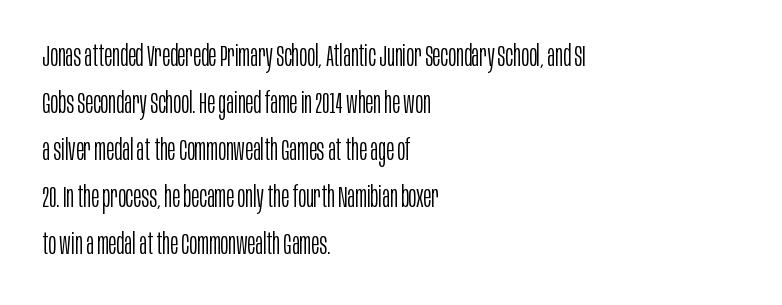
Q: Is the text bold? A: No.
Q: Is the text italic (slanted)? A: No, it is upright.
Q: Is the typeface a serif or a sans-serif typeface? A: Sans-serif.
Q: Is the text underlined? A: No.
Q: How is the paragraph aligned? A: Left-aligned.
Q: Is the spacing between letters normal or unusually wide? A: Normal.
Q: Is the spacing between lines tight, normal or loose? A: Normal.
Q: Width (condensed, normal, or wide)? A: Condensed.
Q: Stroke contrast? A: Low.
Q: x-height? A: Large.
Q: Monospaced? A: No.
